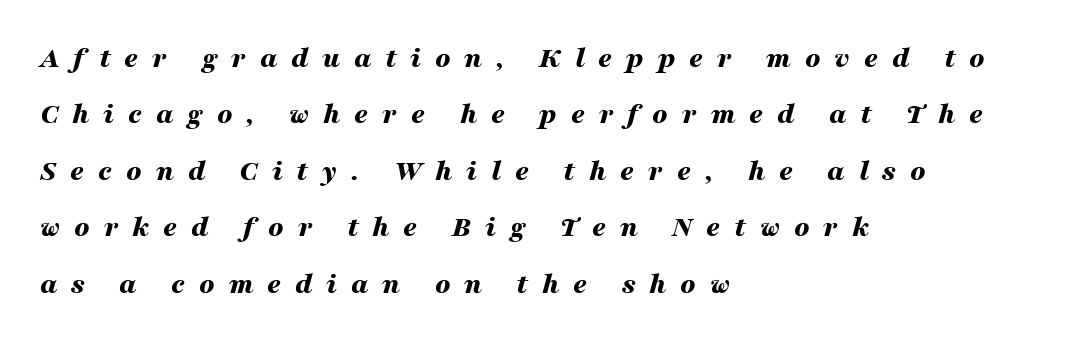
The image shows 30 px bold, wide type, italic (leaning right); set left-aligned, line spacing 1.88x, unusually wide letter spacing (+0.46 em), not underlined; medium stroke contrast and a medium x-height.
